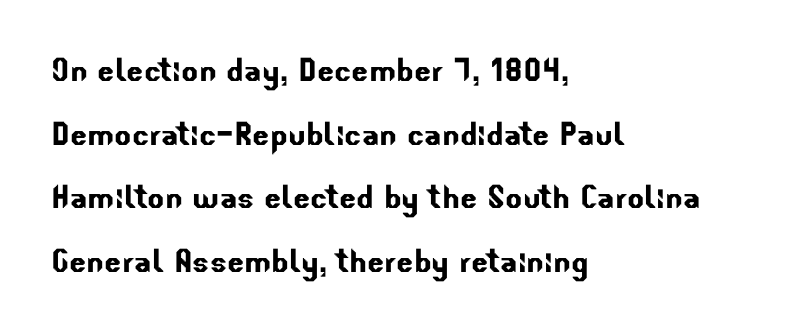
Q: Is the typeface a serif or a sans-serif typeface? A: Sans-serif.
Q: Is the text underlined? A: No.
Q: How is the paragraph aligned? A: Left-aligned.
Q: Is the spacing between letters normal or unusually wide? A: Normal.
Q: Is the spacing between lines tight, normal or loose? A: Normal.
Q: Width (condensed, normal, or wide)? A: Normal.
Q: Stroke contrast? A: Low.
Q: x-height? A: Small.
Q: Monospaced? A: No.
